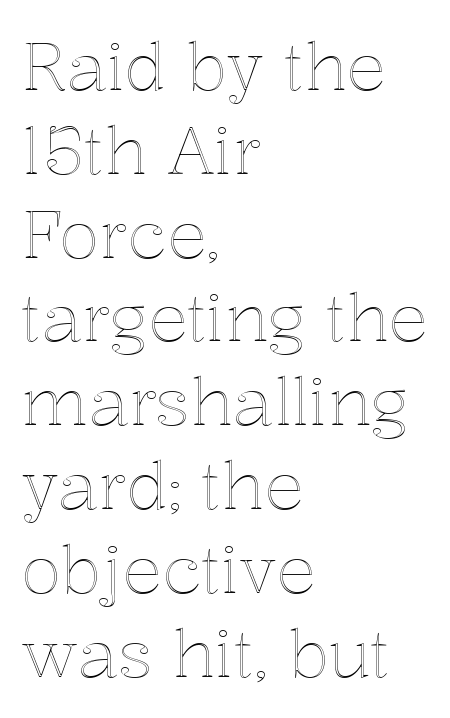
{"italic": "no", "width": "normal", "x_height": "medium", "monospaced": "no", "underline": "no", "align": "left", "line_spacing": "normal", "line_spacing_ratio": 1.27, "letter_spacing": "normal", "letter_spacing_em": 0.0, "glyph_px": 66}
